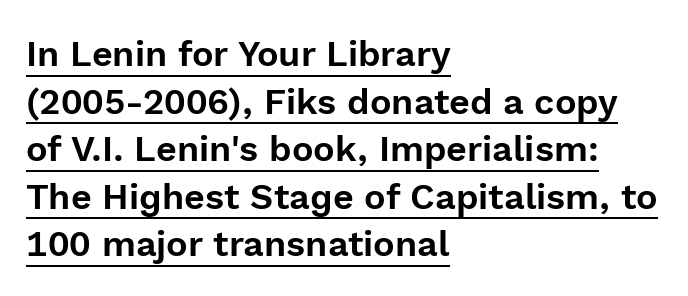
The image shows 36 px sans-serif type, upright; set left-aligned, normal line spacing (1.32x), normal letter spacing, underlined; a medium x-height.
